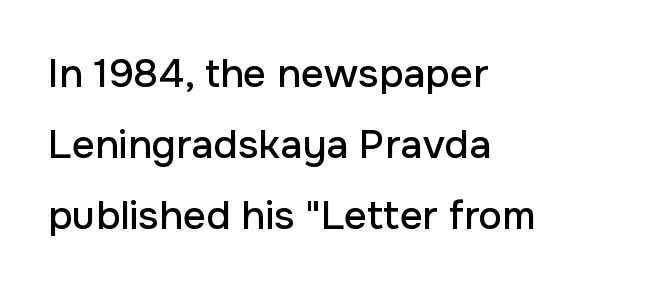
{"serif": "no", "italic": "no", "width": "normal", "stroke_contrast": "low", "x_height": "medium", "monospaced": "no", "underline": "no", "align": "left", "line_spacing_ratio": 1.77, "letter_spacing": "normal", "letter_spacing_em": 0.0, "glyph_px": 40}
